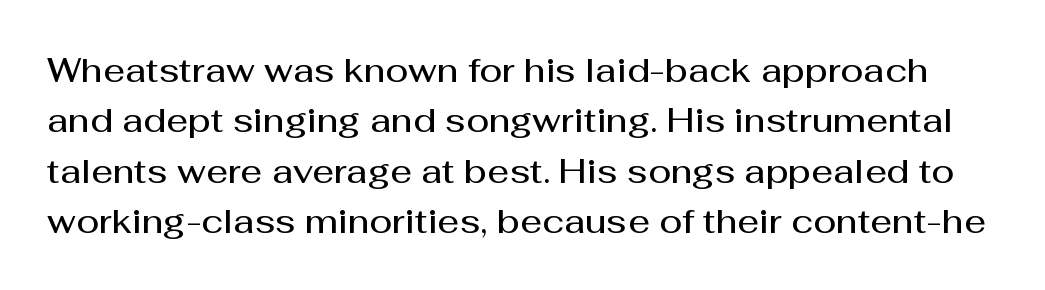
{"serif": "no", "italic": "no", "bold": "semi", "weight": "semibold", "width": "normal", "stroke_contrast": "medium", "x_height": "medium", "monospaced": "no", "underline": "no", "line_spacing": "normal", "line_spacing_ratio": 1.48, "letter_spacing": "normal", "letter_spacing_em": 0.0, "glyph_px": 34}
